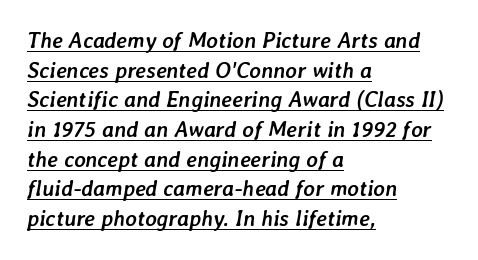
The image shows 22 px bold type, italic (leaning right); set left-aligned, normal line spacing (1.35x), normal letter spacing, underlined.
